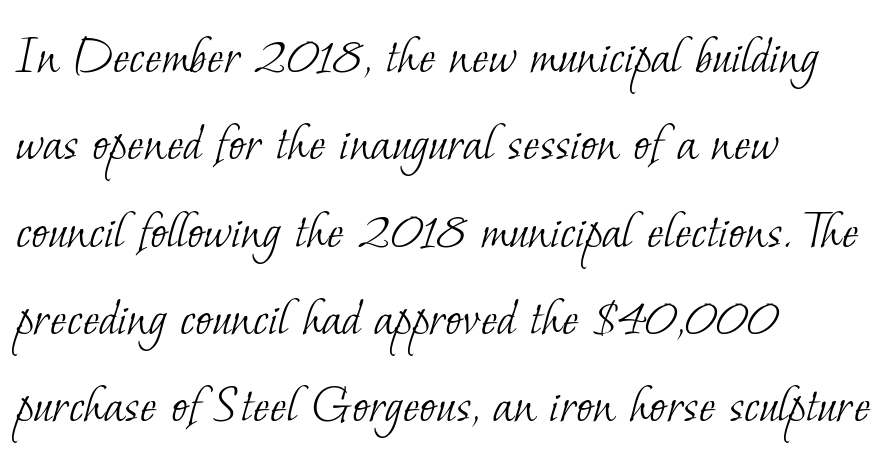
Q: Is the text bold? A: No.
Q: Is the typeface a serif or a sans-serif typeface? A: Serif.
Q: Is the text underlined? A: No.
Q: How is the paragraph aligned? A: Left-aligned.
Q: Is the spacing between letters normal or unusually wide? A: Normal.
Q: Is the spacing between lines tight, normal or loose? A: Normal.
Q: Width (condensed, normal, or wide)? A: Normal.
Q: Stroke contrast? A: Low.
Q: x-height? A: Small.
Q: Monospaced? A: No.
